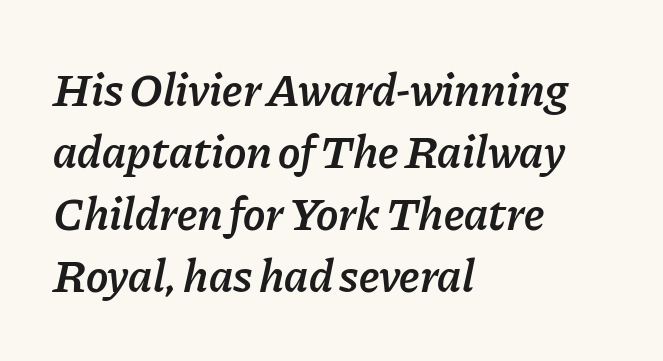
{"italic": "yes", "lean": "right", "slant_degrees": 11, "bold": "semi", "weight": "semibold", "width": "normal", "stroke_contrast": "low", "x_height": "medium", "monospaced": "no", "underline": "no", "align": "left", "line_spacing": "normal", "line_spacing_ratio": 1.32, "letter_spacing": "normal", "letter_spacing_em": 0.0, "glyph_px": 47}
